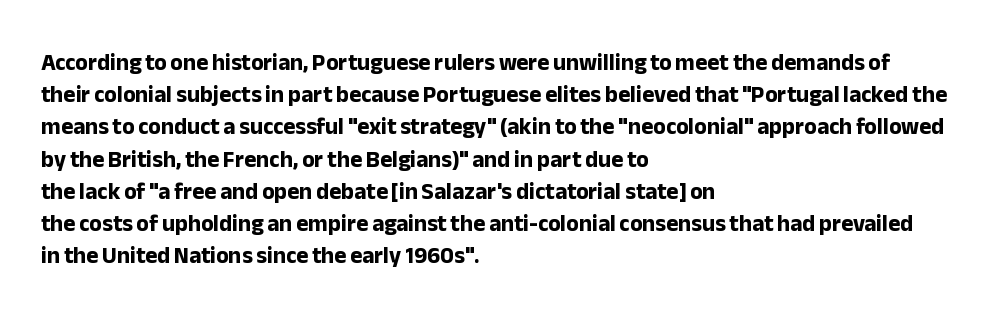
Teacher's note: observe the even left margin — that is flush-left alignment. Tracking here is standard; glyphs follow each other at the usual distance. Horizontal bands of white between lines are of average thickness. Is the type bold? Yes — the strokes are clearly thick and heavy. This is the regular roman posture of the typeface.
